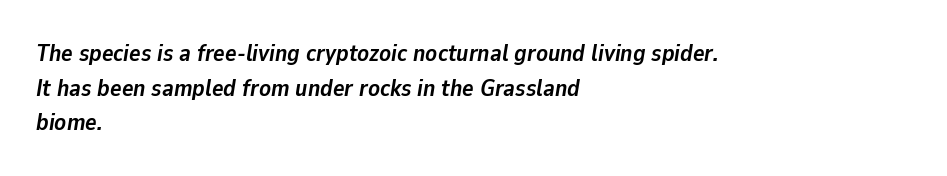
Q: Is the text bold? A: Yes.
Q: Is the text italic (slanted)? A: Yes, it leans right by about 9 degrees.
Q: Is the text underlined? A: No.
Q: How is the paragraph aligned? A: Left-aligned.
Q: Is the spacing between letters normal or unusually wide? A: Normal.
Q: Is the spacing between lines tight, normal or loose? A: Normal.
